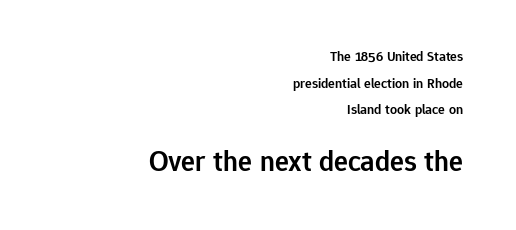
Tracking value appears to be zero — textbook default spacing. A typesetter would call this leading open, well beyond the default. Typeset ragged left — the right edge is the straight one. Look at the stroke-to-counter ratio: somewhat heavy, a semibold.
